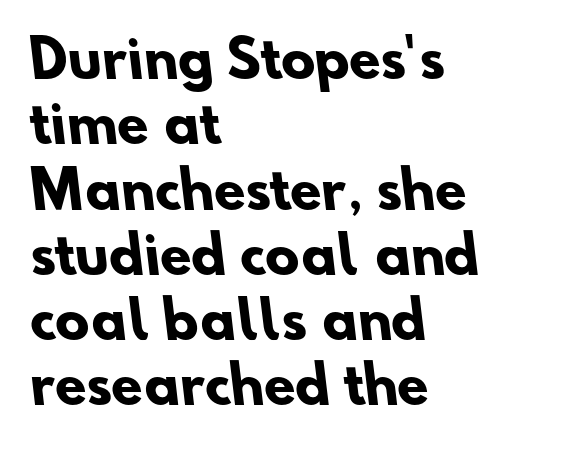
{"serif": "no", "bold": "yes", "weight": "heavy", "width": "normal", "stroke_contrast": "low", "x_height": "small", "monospaced": "no", "underline": "no", "align": "left", "line_spacing": "normal", "line_spacing_ratio": 1.28, "letter_spacing": "normal", "letter_spacing_em": 0.0, "glyph_px": 51}
